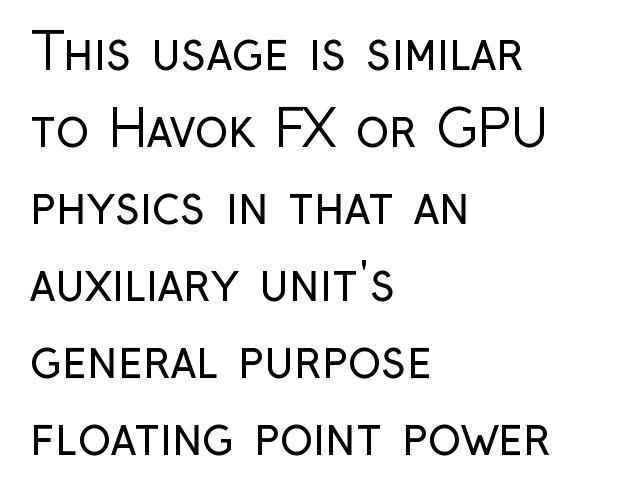
{"serif": "no", "italic": "no", "bold": "no", "weight": "regular", "width": "condensed", "stroke_contrast": "low", "x_height": "medium", "monospaced": "no", "underline": "no", "align": "left", "line_spacing": "normal", "line_spacing_ratio": 1.54, "letter_spacing": "normal", "letter_spacing_em": 0.0, "glyph_px": 50}
